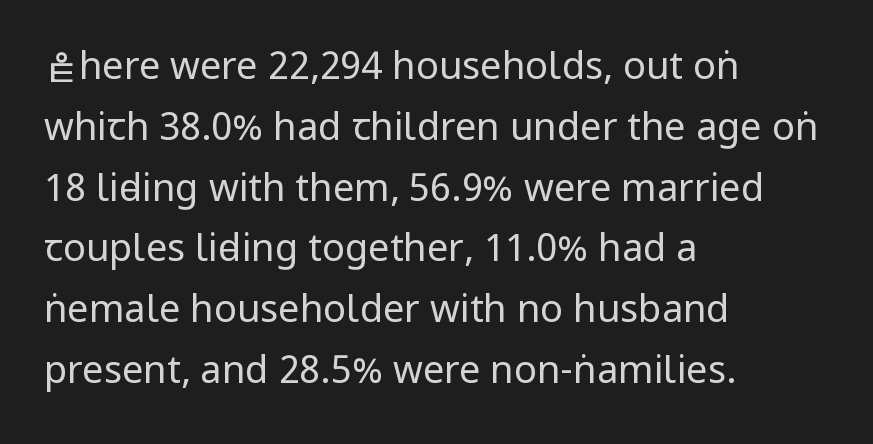
The image shows 38 px regular-weight, condensed sans-serif type, upright; set left-aligned, normal line spacing (1.6x), normal letter spacing, not underlined; low stroke contrast and a large x-height.
